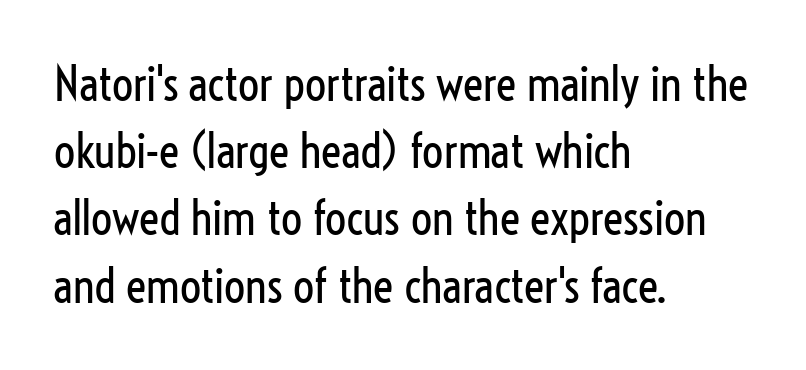
{"serif": "no", "italic": "no", "bold": "no", "weight": "regular", "width": "condensed", "stroke_contrast": "low", "x_height": "medium", "monospaced": "no", "underline": "no", "align": "left", "line_spacing": "normal", "line_spacing_ratio": 1.43, "letter_spacing": "normal", "letter_spacing_em": 0.0, "glyph_px": 47}
